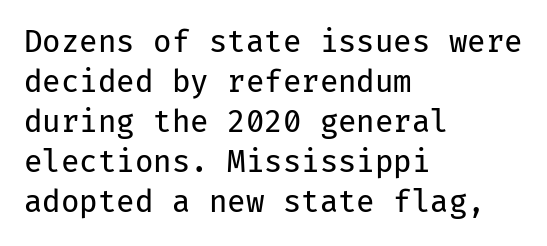
{"serif": "no", "italic": "no", "bold": "no", "weight": "regular", "width": "normal", "stroke_contrast": "low", "x_height": "medium", "monospaced": "yes", "underline": "no", "align": "left", "line_spacing": "normal", "line_spacing_ratio": 1.33, "letter_spacing": "normal", "letter_spacing_em": 0.0, "glyph_px": 30}
